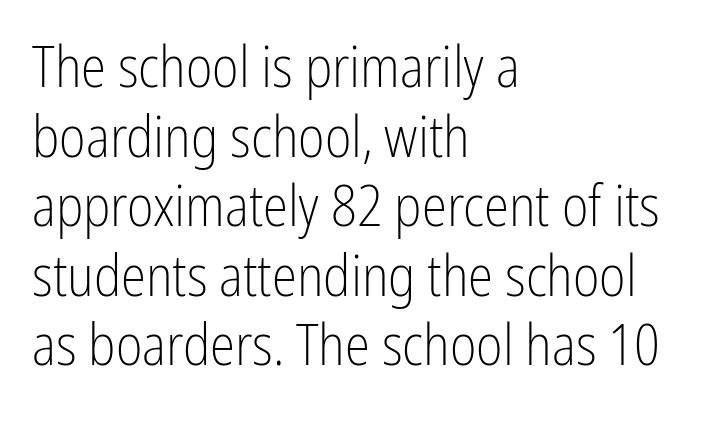
The image shows 57 px light, condensed sans-serif type, upright; set left-aligned, line spacing 1.22x, normal letter spacing, not underlined; low stroke contrast and a medium x-height.
